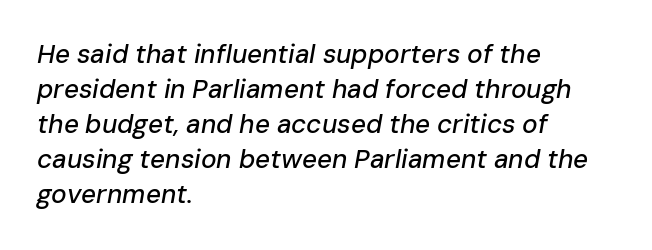
Yep, that's italic — everything's leaning. In CSS terms this would be text-align: left. Descenders are the only things crossing below the line. Vertically, the passage feels balanced, rows spaced as you'd expect. Each word holds together tightly as a unit, with standard inter-letter gaps.
